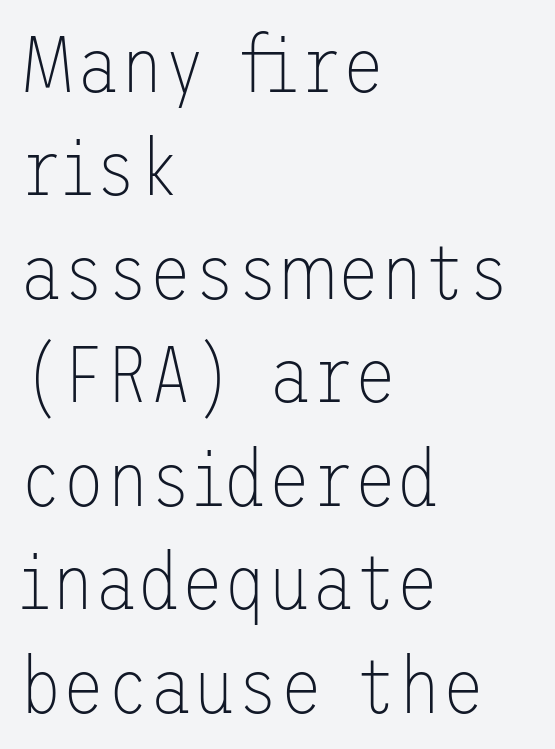
Unbolded letterforms with no extra heft. Rows of type keep a routine distance in the vertical direction. This is roman type, the default non-slanted kind. Grotesque or geometric, the face here clearly has no serifs. The passage shown has conventional tracking throughout.
